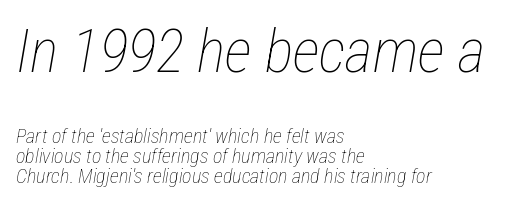
The image shows 60 px thin, condensed type, italic (leaning right); set left-aligned, tight line spacing (1.0x), normal letter spacing, not underlined; the first (top) block is 3.0x larger; low stroke contrast and a medium x-height.
